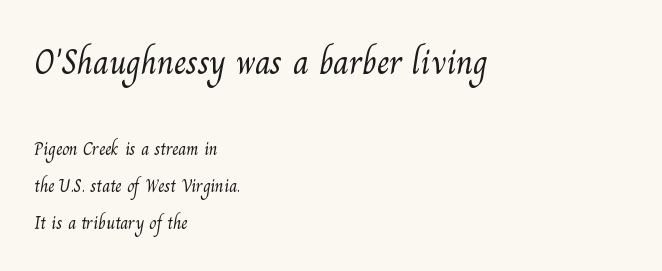
The image shows 35 px light serif type; set left-aligned, loose line spacing (2.05x), normal letter spacing, not underlined; the first (top) block is 1.94x larger; medium stroke contrast and a small x-height.
